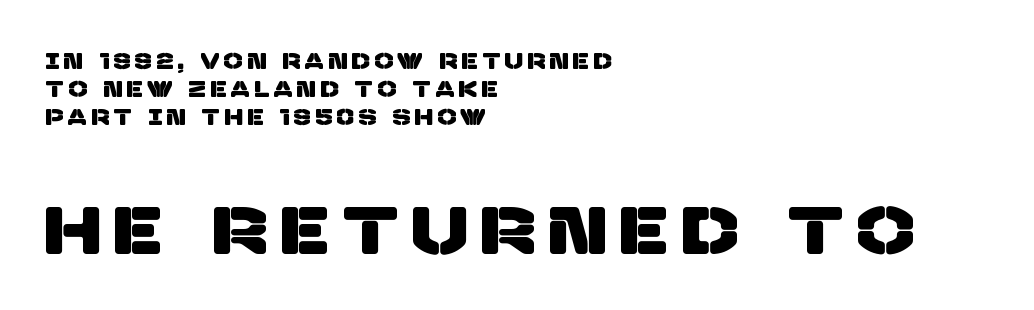
Q: Is the typeface a serif or a sans-serif typeface? A: Sans-serif.
Q: Is the text underlined? A: No.
Q: How is the paragraph aligned? A: Left-aligned.
Q: Is the spacing between letters normal or unusually wide? A: Unusually wide.
Q: Is the spacing between lines tight, normal or loose? A: Normal.
Q: Which block of text is set in a larger size, the first (top) or the second (bottom)? A: The second (bottom) one.
Q: Width (condensed, normal, or wide)? A: Normal.
Q: Stroke contrast? A: Low.
Q: x-height? A: Large.
Q: Monospaced? A: No.
